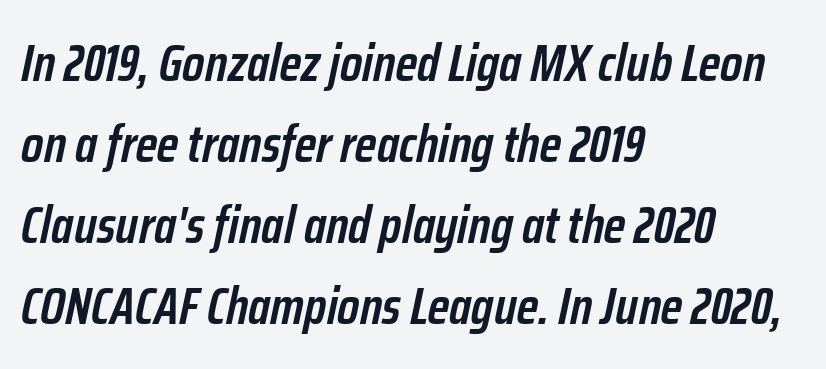
{"italic": "yes", "lean": "right", "slant_degrees": 12, "bold": "semi", "weight": "semibold", "width": "condensed", "stroke_contrast": "low", "x_height": "medium", "monospaced": "no", "underline": "no", "align": "left", "line_spacing": "normal", "line_spacing_ratio": 1.56, "letter_spacing": "normal", "letter_spacing_em": 0.0, "glyph_px": 52}
